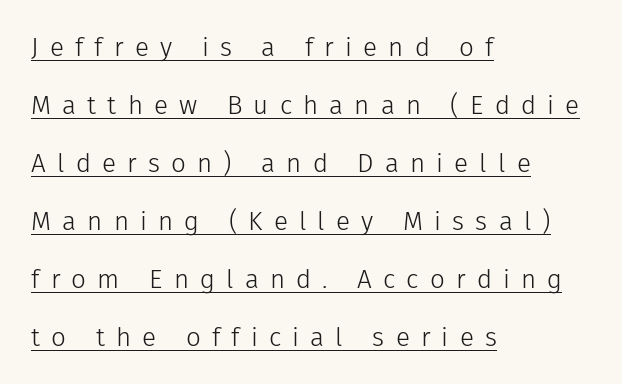
Q: Is the text bold? A: No.
Q: Is the text italic (slanted)? A: No, it is upright.
Q: Is the text underlined? A: Yes.
Q: How is the paragraph aligned? A: Left-aligned.
Q: Is the spacing between letters normal or unusually wide? A: Unusually wide.
Q: Is the spacing between lines tight, normal or loose? A: Loose.
